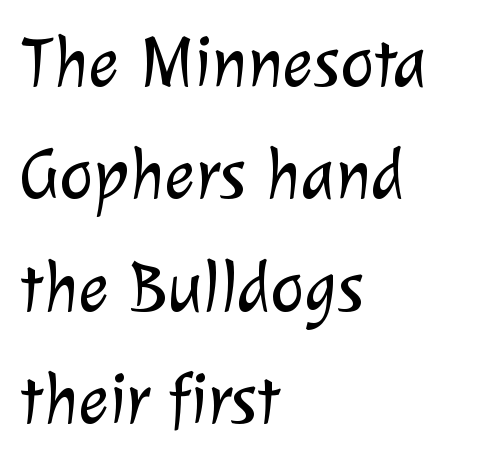
Visually the block forms a straight wall on the left and a jagged coastline on the right. The specimen omits any rule beneath the text block's lines. No heavy texture on the line: the type isn't bold. Each word holds together tightly as a unit, with standard inter-letter gaps. Each new line begins a customary step beneath the previous one.
